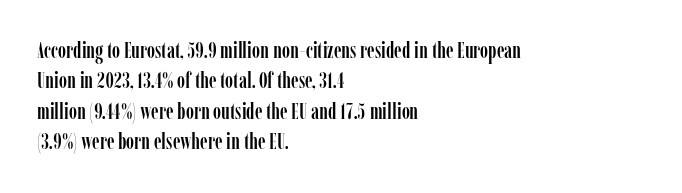
Descenders are the only things crossing below the line. The paragraph has a hard left edge and a soft right edge. Nothing unusual about the tracking: characters are spaced as the font intends. Vertically, the passage feels balanced, rows spaced as you'd expect. If you drew a line through each stem, it would be perfectly vertical.
